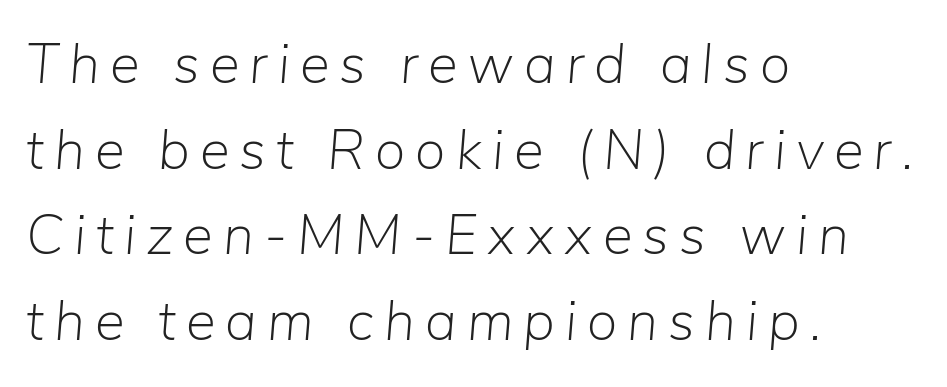
Evenly set lines give the paragraph a standard silhouette. These lines are set flush left with a ragged right edge. A quiet, ordinary-to-light weight characterises the typeface. Varying glyph widths throughout — classic text-font behaviour. Italic: yes, the glyphs are oblique.
